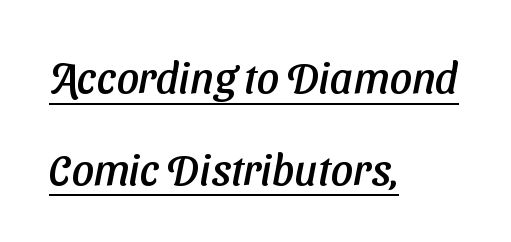
Think of a printed novel: that variable character pitch is what you see here. Check the space under the baseline: a stroke is drawn there. This block would shrink considerably if given ordinary leading; it's expanded now. The paragraph shown leans on its left margin.
